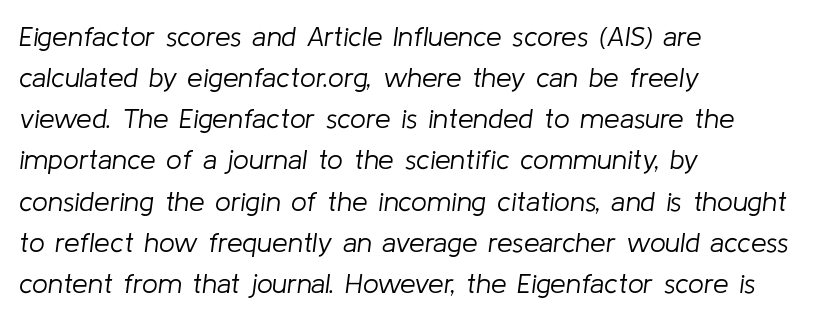
The image shows 28 px light type, italic (leaning right); set left-aligned, normal line spacing (1.47x), normal letter spacing, not underlined; low stroke contrast and a medium x-height.
